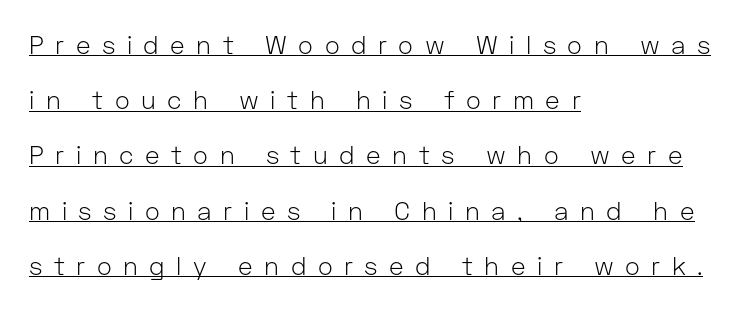
{"italic": "no", "bold": "no", "underline": "yes", "align": "left", "line_spacing": "loose", "line_spacing_ratio": 2.21, "letter_spacing": "wide", "letter_spacing_em": 0.46, "glyph_px": 25}
